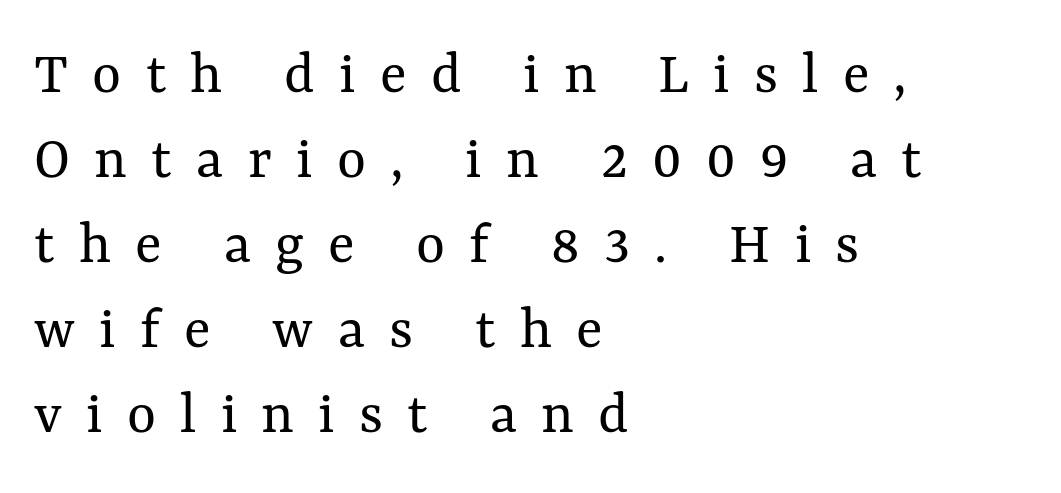
{"italic": "no", "bold": "no", "weight": "regular", "width": "normal", "stroke_contrast": "medium", "x_height": "medium", "monospaced": "no", "underline": "no", "align": "left", "line_spacing": "normal", "line_spacing_ratio": 1.37, "letter_spacing": "wide", "letter_spacing_em": 0.39, "glyph_px": 62}
